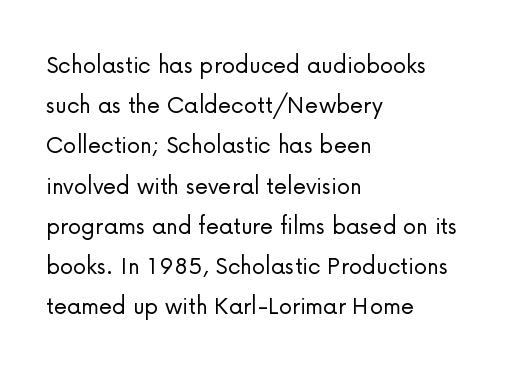
The image shows 27 px text type, upright; set left-aligned, normal line spacing (1.49x), normal letter spacing, not underlined.
